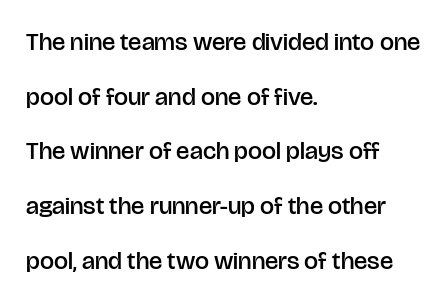
The letters stand upright; this is a roman face. Is the block centered? No — it sits flush against the left margin. The gap between lines stays unmarked. A typesetter would call this zero additional tracking. Every letter is mildly thick-stroked: semibold rather than bold. The space between consecutive lines is lavish.
